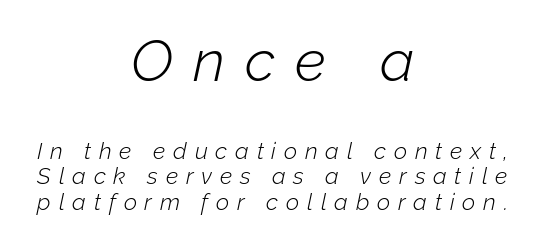
{"italic": "yes", "lean": "right", "slant_degrees": 12, "bold": "no", "weight": "light", "width": "normal", "stroke_contrast": "low", "x_height": "medium", "monospaced": "no", "underline": "no", "align": "center", "line_spacing": "tight", "line_spacing_ratio": 1.11, "letter_spacing": "wide", "letter_spacing_em": 0.34, "larger_block": "first", "size_ratio": 2.52, "glyph_px": 58}
